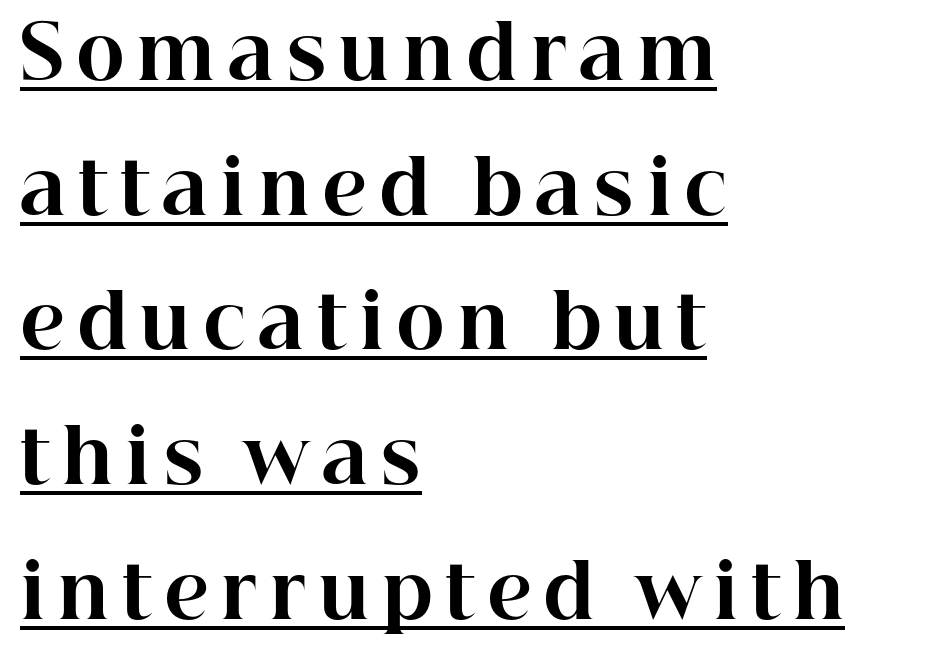
Think of a printed novel: that variable character pitch is what you see here. Unlike italic type, these characters show no tilt at all. What kind of face is this? One with serifs. The rendering uses a bold face; every stroke is thick and dark. Somebody hit Ctrl+U on this one — the words are underlined. Where is the straight margin? On the left.
